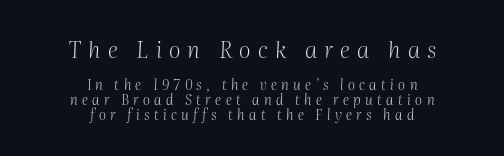
{"italic": "yes", "lean": "right", "slant_degrees": 2, "bold": "no", "underline": "no", "align": "center", "line_spacing": "tight", "line_spacing_ratio": 1.08, "letter_spacing": "wide", "letter_spacing_em": 0.31, "larger_block": "first", "size_ratio": 1.64, "glyph_px": 23}
